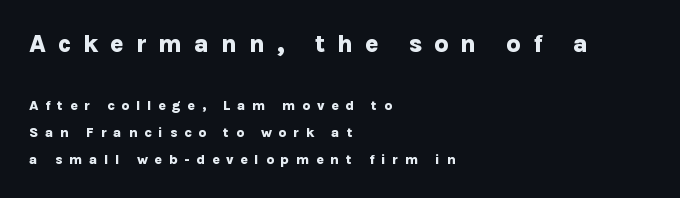
Q: Is the text bold? A: Yes.
Q: Is the text italic (slanted)? A: No, it is upright.
Q: Is the text underlined? A: No.
Q: How is the paragraph aligned? A: Left-aligned.
Q: Is the spacing between letters normal or unusually wide? A: Unusually wide.
Q: Is the spacing between lines tight, normal or loose? A: Loose.
Q: Which block of text is set in a larger size, the first (top) or the second (bottom)? A: The first (top) one.
